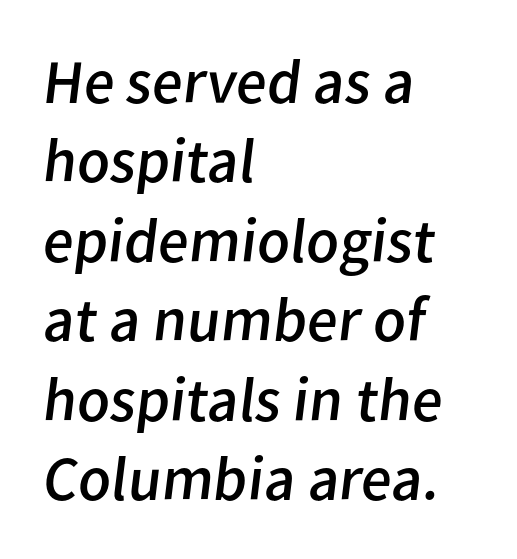
The image shows 63 px regular-weight sans-serif type; set left-aligned, normal line spacing (1.26x), normal letter spacing, not underlined; low stroke contrast and a medium x-height.
